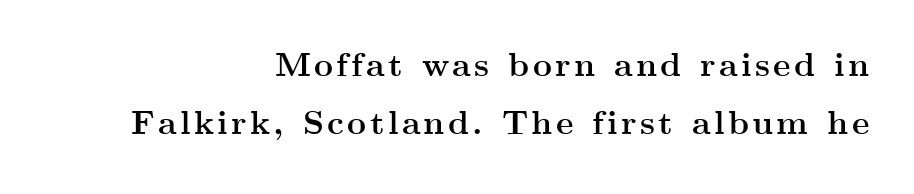
Q: Is the text bold? A: Yes.
Q: Is the text italic (slanted)? A: No, it is upright.
Q: Is the typeface a serif or a sans-serif typeface? A: Serif.
Q: Is the text underlined? A: No.
Q: How is the paragraph aligned? A: Right-aligned.
Q: Width (condensed, normal, or wide)? A: Wide.
Q: Stroke contrast? A: Medium.
Q: x-height? A: Small.
Q: Monospaced? A: No.
